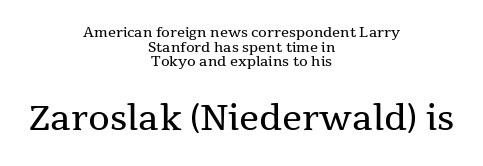
{"serif": "yes", "italic": "no", "bold": "no", "weight": "regular", "width": "normal", "stroke_contrast": "medium", "x_height": "medium", "monospaced": "no", "underline": "no", "align": "center", "line_spacing": "tight", "line_spacing_ratio": 1.04, "letter_spacing": "normal", "letter_spacing_em": 0.0, "larger_block": "second", "size_ratio": 2.5, "glyph_px": 35}
